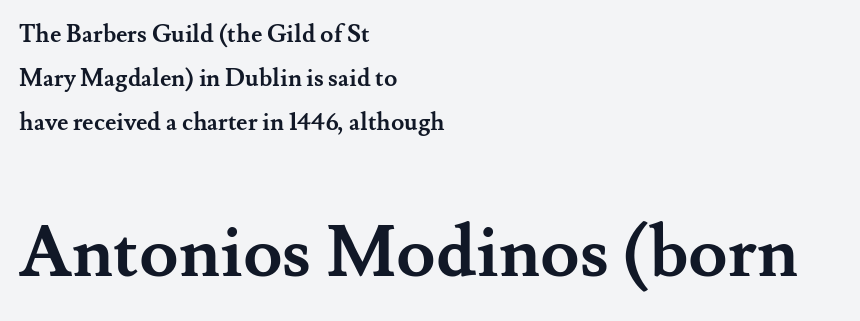
What weight is shown? A full bold with thick strokes. The zone under the glyphs is completely vacant. Examine the stroke ends and you'll spot serifs. In terms of posture, this sample is upright. Looks like regular typesetting: each glyph gets only the width it needs.
